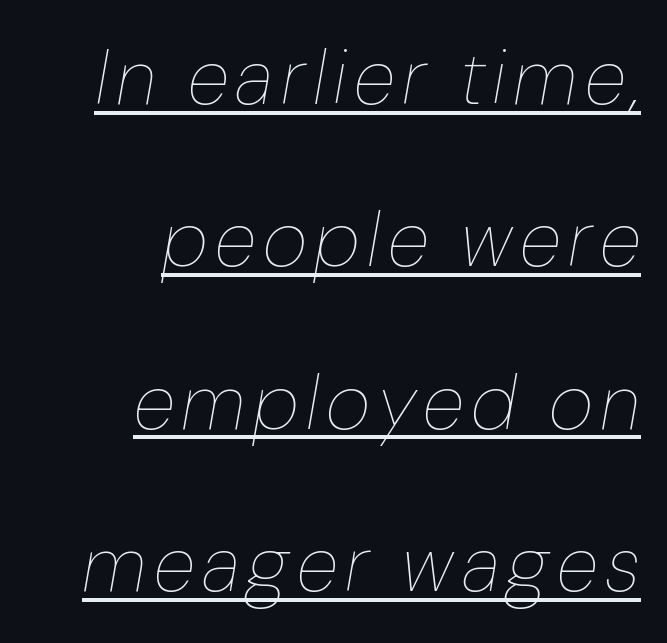
Q: Is the text bold? A: No.
Q: Is the text italic (slanted)? A: Yes, it leans right by about 10 degrees.
Q: Is the text underlined? A: Yes.
Q: How is the paragraph aligned? A: Right-aligned.
Q: Is the spacing between lines tight, normal or loose? A: Loose.
Q: Width (condensed, normal, or wide)? A: Normal.
Q: Stroke contrast? A: Low.
Q: x-height? A: Medium.
Q: Monospaced? A: No.
